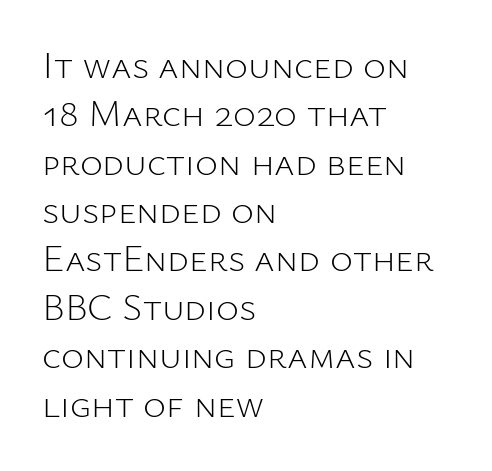
The image shows 39 px light sans-serif type, upright; set left-aligned, line spacing 1.24x, normal letter spacing, not underlined; low stroke contrast and a medium x-height.
